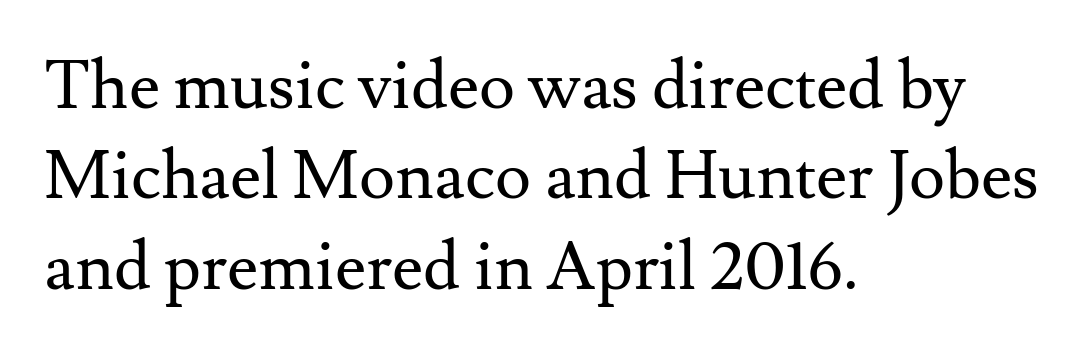
This sample has the flowing, uneven cadence of proportional lettering. These glyphs show unthickened strokes, regular width or finer. Evenly set lines give the paragraph a standard silhouette. Where is the straight margin? On the left.
